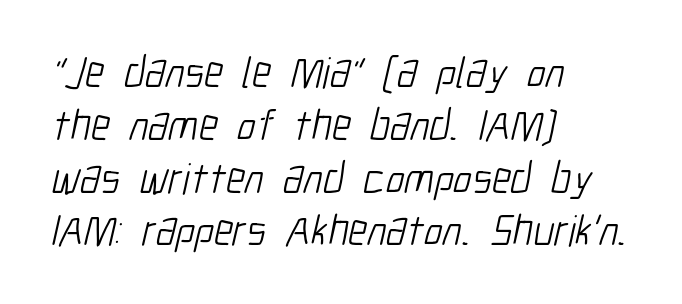
Q: Is the text bold? A: No.
Q: Is the typeface a serif or a sans-serif typeface? A: Sans-serif.
Q: Is the text underlined? A: No.
Q: How is the paragraph aligned? A: Left-aligned.
Q: Is the spacing between letters normal or unusually wide? A: Normal.
Q: Width (condensed, normal, or wide)? A: Condensed.
Q: Stroke contrast? A: Low.
Q: x-height? A: Medium.
Q: Monospaced? A: No.
